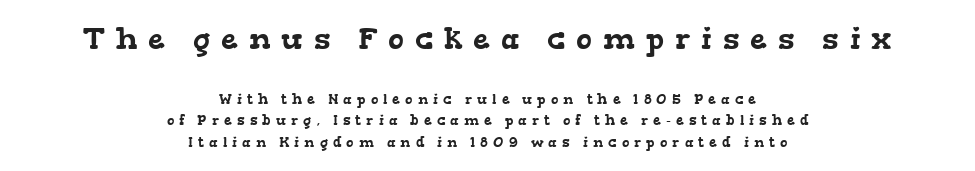
Q: Is the typeface a serif or a sans-serif typeface? A: Serif.
Q: Is the text underlined? A: No.
Q: How is the paragraph aligned? A: Centered.
Q: Is the spacing between letters normal or unusually wide? A: Unusually wide.
Q: Is the spacing between lines tight, normal or loose? A: Normal.
Q: Which block of text is set in a larger size, the first (top) or the second (bottom)? A: The first (top) one.
Q: Width (condensed, normal, or wide)? A: Wide.
Q: Stroke contrast? A: Low.
Q: x-height? A: Medium.
Q: Monospaced? A: No.
